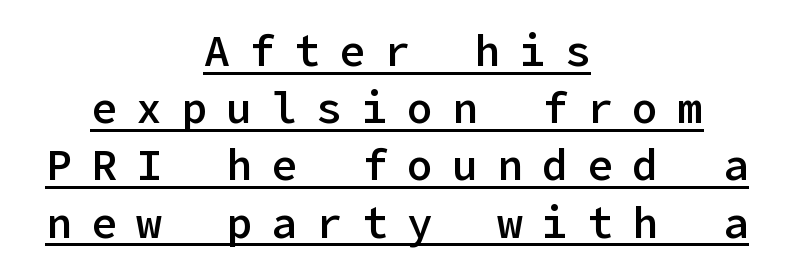
{"serif": "no", "italic": "no", "bold": "semi", "weight": "semibold", "width": "normal", "stroke_contrast": "low", "x_height": "medium", "underline": "yes", "align": "center", "line_spacing": "normal", "line_spacing_ratio": 1.33, "letter_spacing": "wide", "letter_spacing_em": 0.45, "glyph_px": 43}
